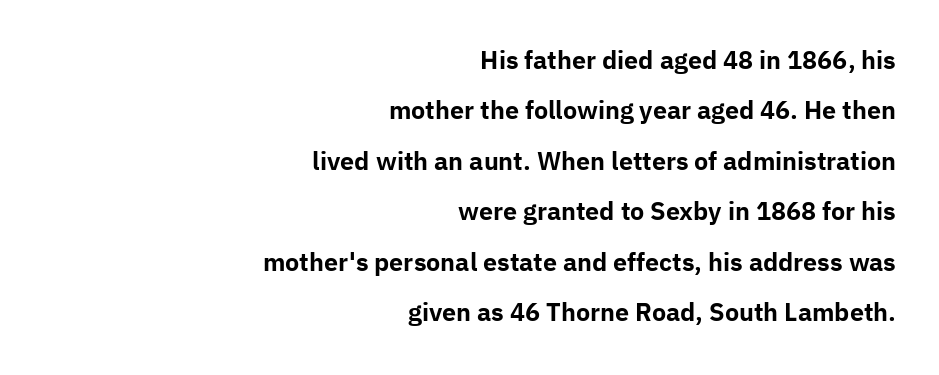
Lines of text with bare space underneath. Regarding leading, the lines here are spaced well apart. The characters look thick and weighty, a clear bold. Inter-character spacing is left at the font's built-in metrics. The paragraph has a hard right edge and a soft left edge.
